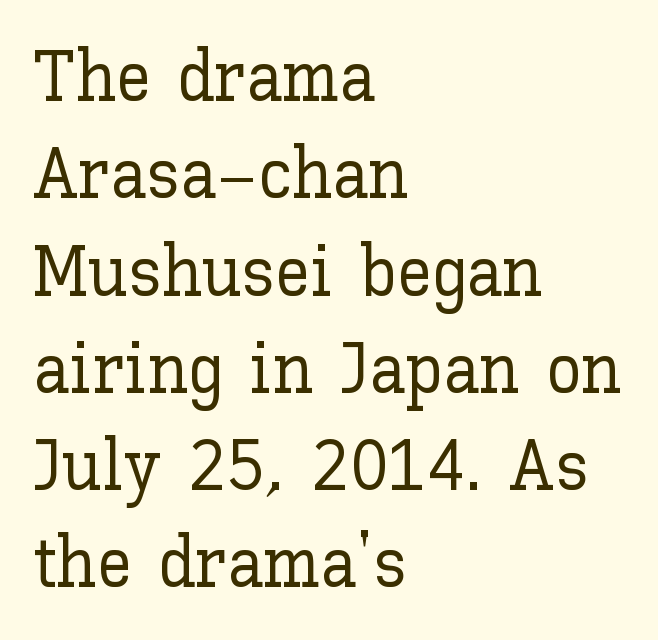
The image shows 71 px text type, upright; set left-aligned, normal line spacing (1.37x), normal letter spacing, not underlined; low stroke contrast and a medium x-height.
